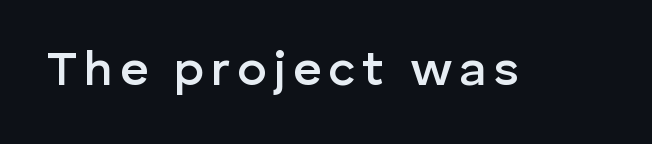
{"serif": "no", "italic": "no", "bold": "semi", "weight": "semibold", "width": "normal", "stroke_contrast": "low", "x_height": "medium", "monospaced": "no", "underline": "no", "glyph_px": 49}
